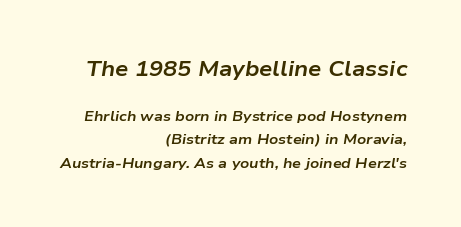
Q: Is the text bold? A: Yes.
Q: Is the text italic (slanted)? A: Yes, it leans right by about 9 degrees.
Q: Is the text underlined? A: No.
Q: How is the paragraph aligned? A: Right-aligned.
Q: Is the spacing between letters normal or unusually wide? A: Normal.
Q: Is the spacing between lines tight, normal or loose? A: Normal.
Q: Which block of text is set in a larger size, the first (top) or the second (bottom)? A: The first (top) one.
